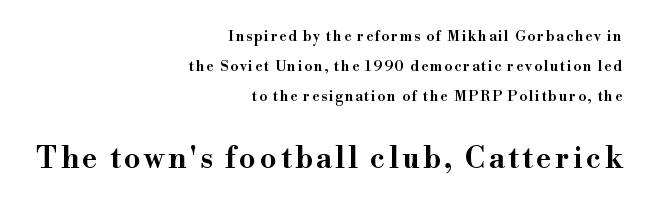
The typesetter chose a ragged-left arrangement here. In terms of letterform style, serifs are clearly present. Each letter keeps its own natural width here, so spacing adapts to shape. These lines stand farther apart than default settings would place them. Ascenders rise straight up at ninety degrees. The following chunk of copy outweighs the initial chunk in type size.
